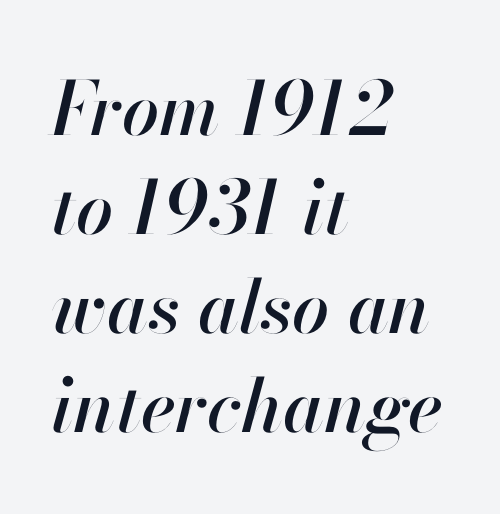
{"italic": "yes", "lean": "right", "slant_degrees": 13, "width": "normal", "stroke_contrast": "high", "x_height": "small", "monospaced": "no", "underline": "no", "align": "left", "line_spacing": "normal", "line_spacing_ratio": 1.34, "letter_spacing": "normal", "letter_spacing_em": 0.0, "glyph_px": 74}
